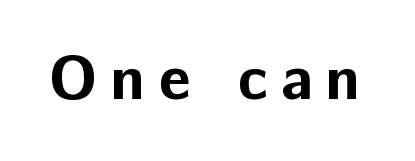
The letterforms stand isolated, each surrounded by extra space. Font category for this specimen: sans-serif. These words are printed bold, with thick strokes throughout. Rule under the text: the space is simply empty.
